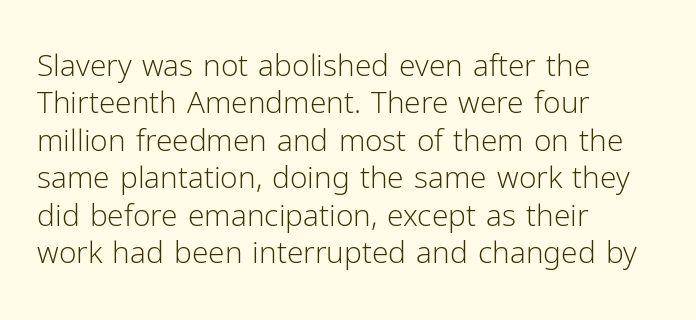
Q: Is the text bold? A: No.
Q: Is the text italic (slanted)? A: No, it is upright.
Q: Is the typeface a serif or a sans-serif typeface? A: Sans-serif.
Q: Is the text underlined? A: No.
Q: How is the paragraph aligned? A: Left-aligned.
Q: Is the spacing between letters normal or unusually wide? A: Normal.
Q: Is the spacing between lines tight, normal or loose? A: Normal.
Q: Width (condensed, normal, or wide)? A: Normal.
Q: Stroke contrast? A: Low.
Q: x-height? A: Medium.
Q: Monospaced? A: No.
